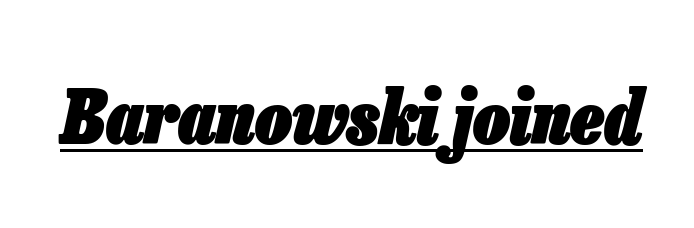
Is this a fixed-width face? No — the glyphs have proportional, varying widths. Bold? Absolutely — the strokes are thick and heavy. Compared with typical body copy, the letter spacing here is the same. The string is rendered with underlining switched on. These lines were composed using italics.
